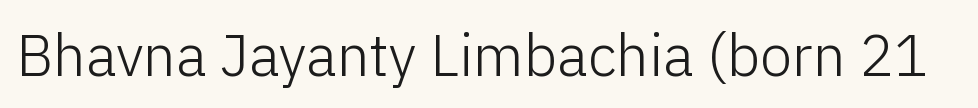
The image shows 58 px light sans-serif type, upright; set normal letter spacing, not underlined; low stroke contrast and a medium x-height.
